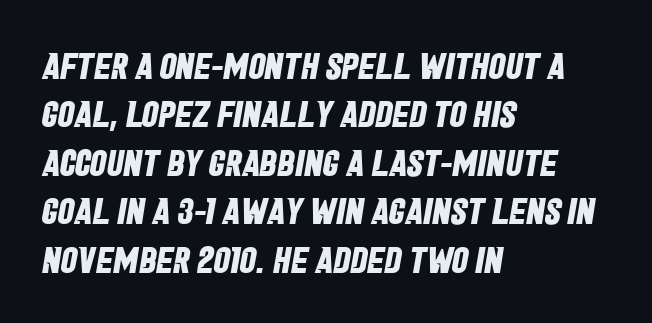
{"serif": "no", "bold": "yes", "weight": "bold", "width": "condensed", "stroke_contrast": "low", "x_height": "large", "monospaced": "no", "underline": "no", "align": "left", "line_spacing": "normal", "line_spacing_ratio": 1.31, "letter_spacing": "normal", "letter_spacing_em": 0.0, "glyph_px": 37}
